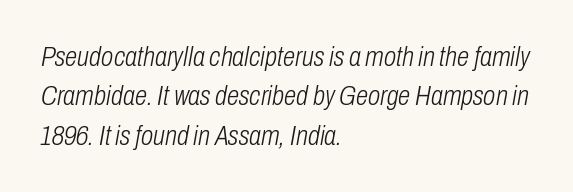
The image shows 28 px light, condensed type, italic (leaning right); set left-aligned, normal line spacing (1.41x), normal letter spacing, not underlined; low stroke contrast and a medium x-height.
